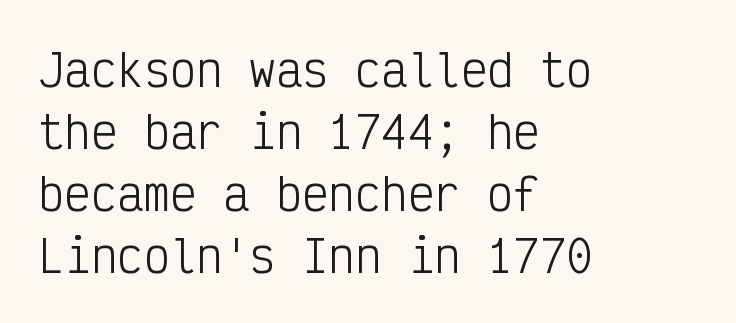
Q: Is the text bold? A: No.
Q: Is the text italic (slanted)? A: No, it is upright.
Q: Is the typeface a serif or a sans-serif typeface? A: Sans-serif.
Q: Is the text underlined? A: No.
Q: How is the paragraph aligned? A: Left-aligned.
Q: Is the spacing between letters normal or unusually wide? A: Normal.
Q: Is the spacing between lines tight, normal or loose? A: Normal.
Q: Width (condensed, normal, or wide)? A: Condensed.
Q: Stroke contrast? A: Low.
Q: x-height? A: Medium.
Q: Monospaced? A: Yes.
